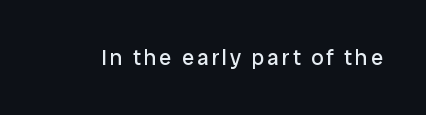
{"italic": "no", "bold": "no", "underline": "no", "glyph_px": 22}
